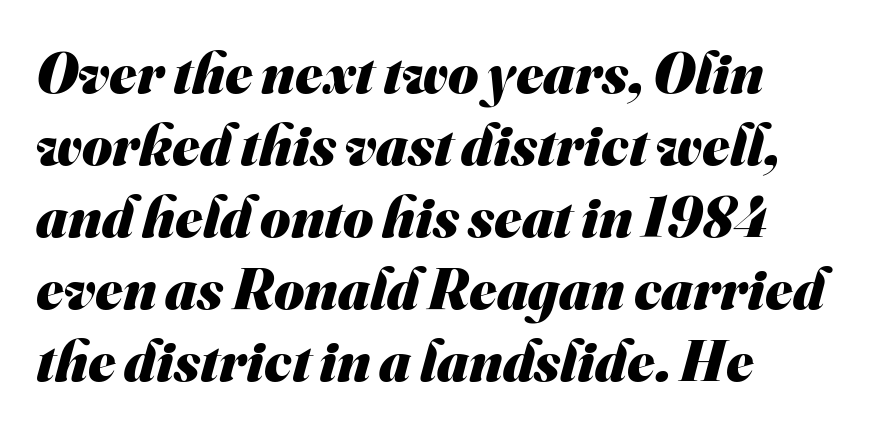
{"serif": "no", "bold": "yes", "weight": "heavy", "width": "normal", "stroke_contrast": "medium", "x_height": "small", "monospaced": "no", "underline": "no", "align": "left", "line_spacing_ratio": 1.24, "letter_spacing": "normal", "letter_spacing_em": 0.0, "glyph_px": 58}
